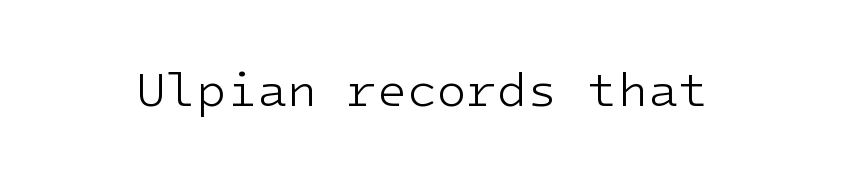
The image shows 49 px light sans-serif type, upright; set normal letter spacing, not underlined; low stroke contrast and a medium x-height.
